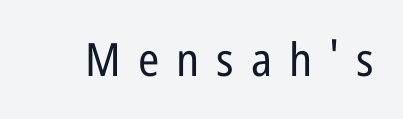
Q: Is the text bold? A: No.
Q: Is the text italic (slanted)? A: No, it is upright.
Q: Is the typeface a serif or a sans-serif typeface? A: Sans-serif.
Q: Is the text underlined? A: No.
Q: Is the spacing between letters normal or unusually wide? A: Unusually wide.
Q: Width (condensed, normal, or wide)? A: Condensed.
Q: Stroke contrast? A: Low.
Q: x-height? A: Medium.
Q: Monospaced? A: No.
